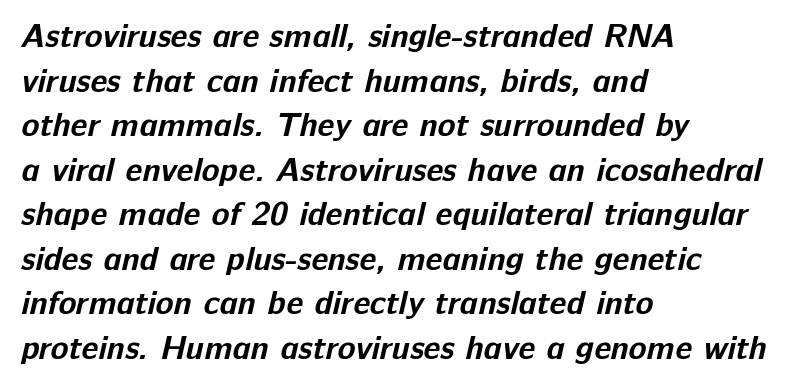
Underline: absent. Weight: bold. The letters carry no serifs — their stems end cleanly without finishing strokes. Think of a printed novel: that variable character pitch is what you see here. A typesetter would call this leading conventional body-copy spacing.
